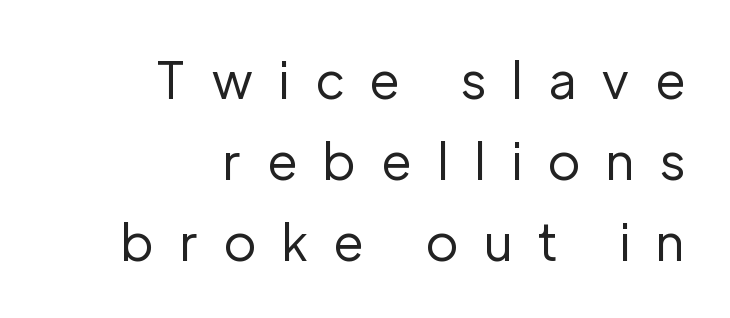
The image shows 50 px regular-weight sans-serif type, upright; set right-aligned, normal line spacing (1.62x), unusually wide letter spacing (+0.5 em), not underlined; low stroke contrast and a medium x-height.
